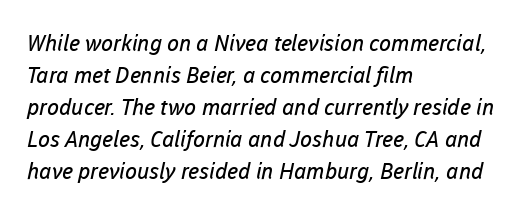
{"bold": "no", "underline": "no", "align": "left", "line_spacing": "normal", "line_spacing_ratio": 1.46, "letter_spacing": "normal", "letter_spacing_em": 0.0, "glyph_px": 22}
